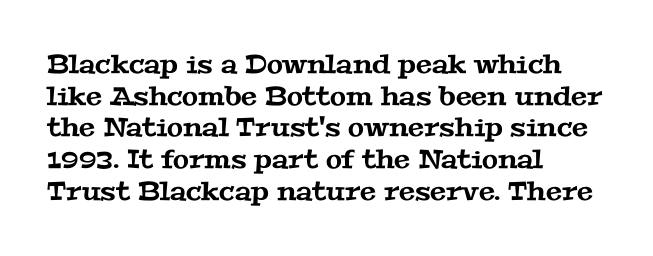
The image shows 26 px text type; set left-aligned, line spacing 1.22x, normal letter spacing, not underlined.
